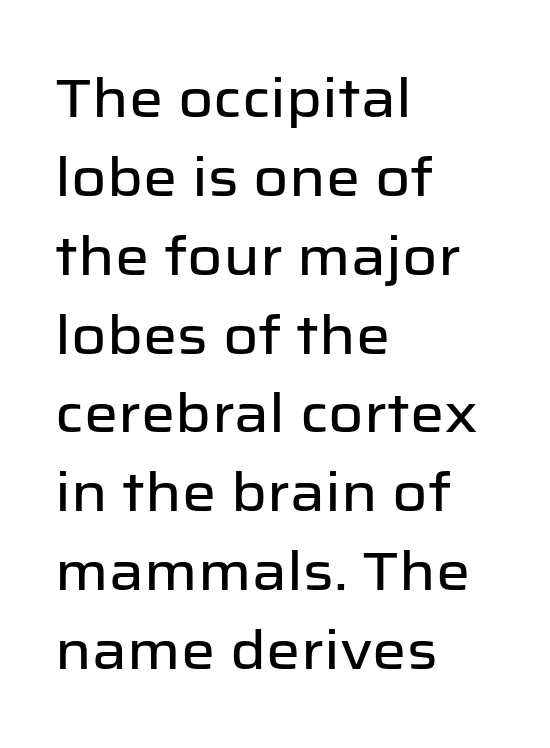
Caption: standard tracking, unaltered. Line beginnings align vertically; line endings do not. Do the letters lean? They stand straight. I'd call this a sans setting — the letters go barefoot. A clean baseline with only descenders dipping below it. The rendering uses a moderate line-height, typical for paragraphs.
